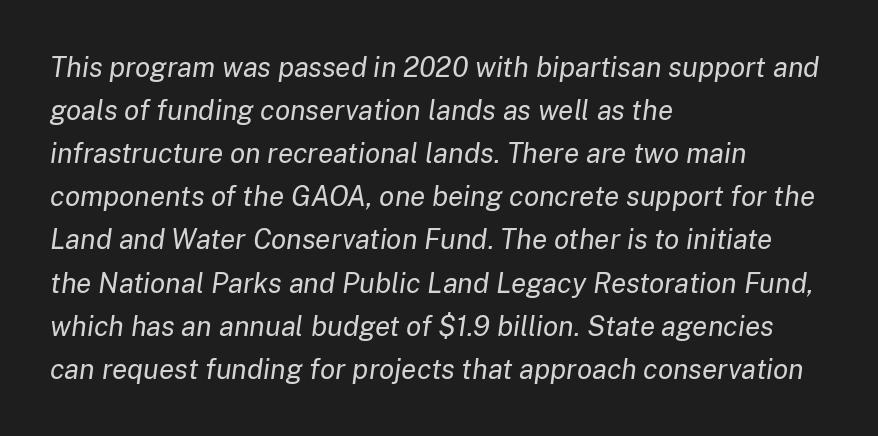
Q: Is the text bold? A: No.
Q: Is the text italic (slanted)? A: Yes, it leans right by about 8 degrees.
Q: Is the text underlined? A: No.
Q: How is the paragraph aligned? A: Left-aligned.
Q: Is the spacing between letters normal or unusually wide? A: Normal.
Q: Is the spacing between lines tight, normal or loose? A: Normal.
Q: Width (condensed, normal, or wide)? A: Normal.
Q: Stroke contrast? A: Low.
Q: x-height? A: Medium.
Q: Monospaced? A: No.
